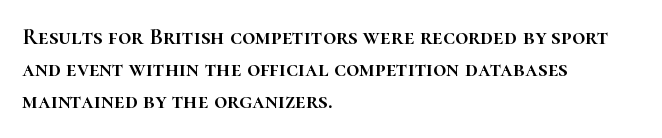
Does the leading feel generous? No, just average. The paragraph shown leans on its left margin. The string is rendered with underlining switched off. Here the glyphs are tracked normally, forming tight word shapes. The font's upright variant was chosen for this text.
